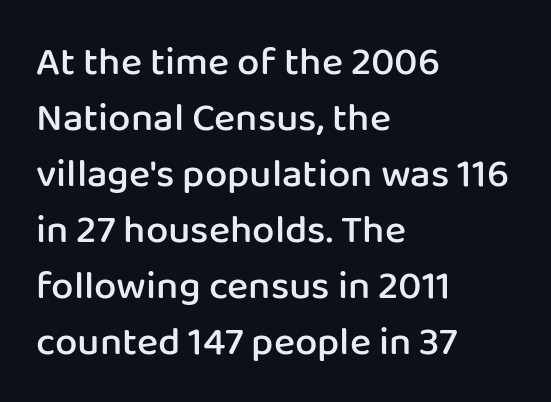
The passage shown has conventional tracking throughout. The rendering shows plain stroke endings on the letterforms — a sans-serif design. One glance says typical: line gaps are just what's usual. The passage shown is not underscored anywhere. Note the varied advance widths — an 'i' is clearly narrower than an 'm'. This is moderately heavy type, rendered in semibold.
